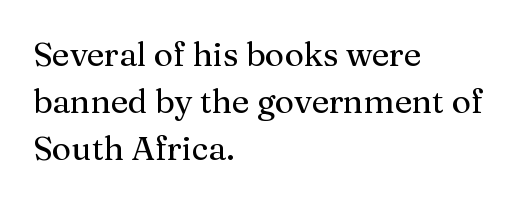
Posture: vertical. Horizontally, the lines are justified to the leading edge only. The block of text has a typical density, with ordinary space between rows. Little horizontal feet cap the strokes, marking this as serif type. Students, note that the glyphs here touch the page at normal intervals. Honestly, there is no underline to notice here at all.
